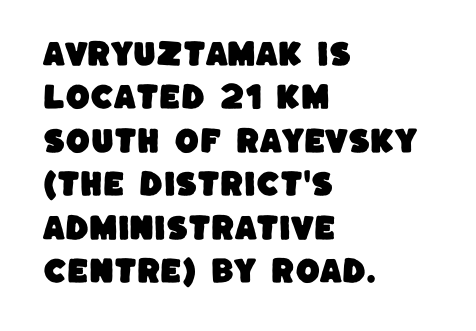
The image shows 28 px sans-serif type; set left-aligned, normal line spacing (1.55x), normal letter spacing, not underlined; low stroke contrast and a large x-height.
